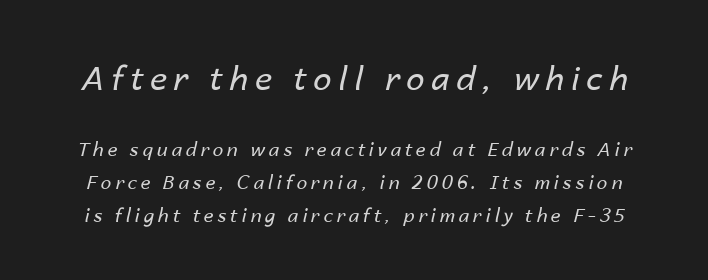
Characters are canted at an angle relative to the baseline's perpendicular. Loose tracking; the words dissolve into strings of separated letters. Is this a fixed-width face? No — the glyphs have proportional, varying widths. Bare-footed words on every line. Weight class: somewhere from thin through regular.
